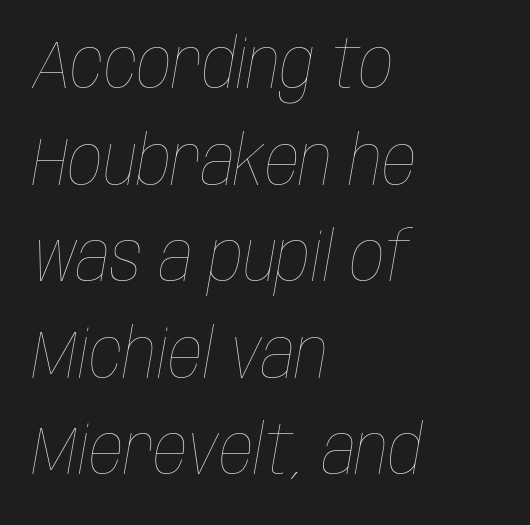
{"italic": "yes", "lean": "right", "slant_degrees": 10, "bold": "no", "weight": "thin", "width": "condensed", "stroke_contrast": "low", "x_height": "large", "monospaced": "no", "underline": "no", "align": "left", "line_spacing": "normal", "line_spacing_ratio": 1.42, "letter_spacing": "normal", "letter_spacing_em": 0.0, "glyph_px": 68}
